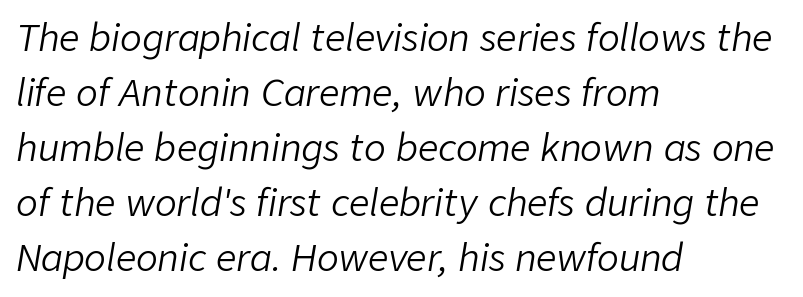
The image shows 36 px light type, italic (leaning right); set left-aligned, normal line spacing (1.53x), normal letter spacing, not underlined; low stroke contrast and a medium x-height.
